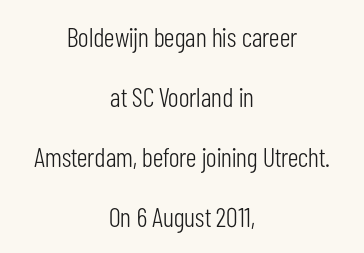
The image shows 27 px text type, upright; set centered, loose line spacing (2.22x), normal letter spacing, not underlined.
